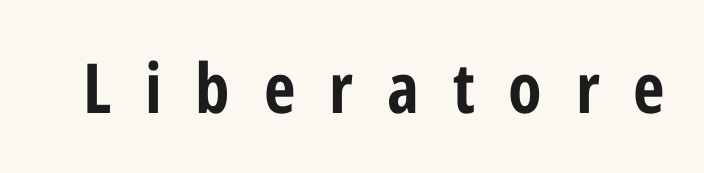
Q: Is the text bold? A: Yes.
Q: Is the text italic (slanted)? A: No, it is upright.
Q: Is the typeface a serif or a sans-serif typeface? A: Sans-serif.
Q: Is the text underlined? A: No.
Q: Is the spacing between letters normal or unusually wide? A: Unusually wide.
Q: Width (condensed, normal, or wide)? A: Condensed.
Q: Stroke contrast? A: Low.
Q: x-height? A: Medium.
Q: Monospaced? A: No.
